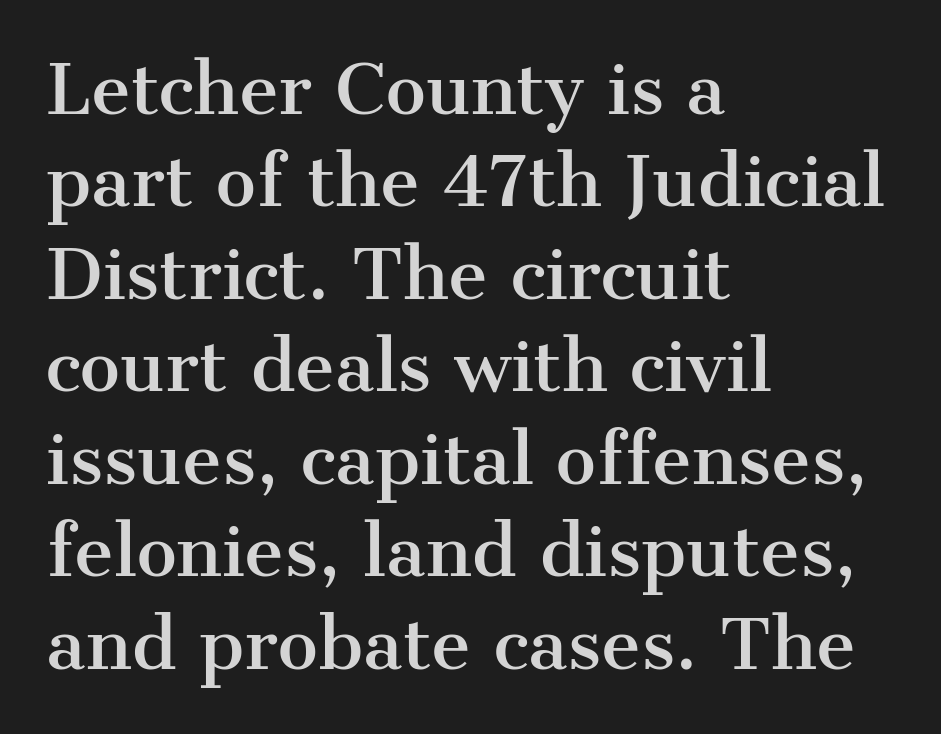
The image shows 68 px serif type, upright; set left-aligned, normal line spacing (1.36x), normal letter spacing, not underlined; medium stroke contrast and a medium x-height.
